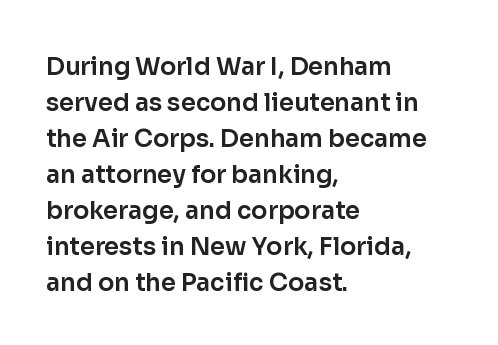
The image shows 24 px text type, upright; set left-aligned, normal line spacing (1.5x), normal letter spacing, not underlined.
